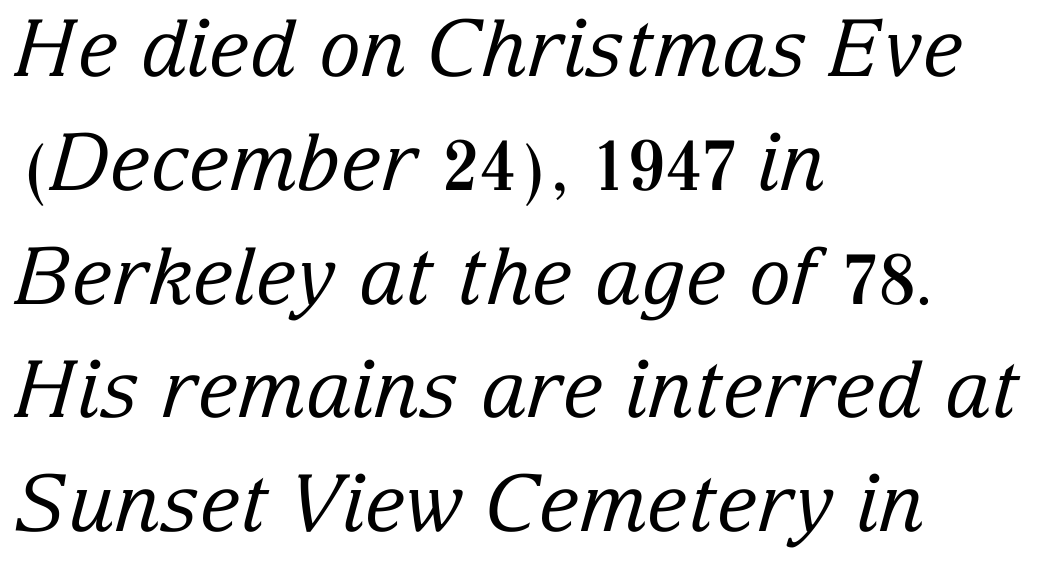
The image shows 79 px regular-weight serif type, italic (leaning right); set left-aligned, normal line spacing (1.44x), normal letter spacing, not underlined; low stroke contrast and a medium x-height.
